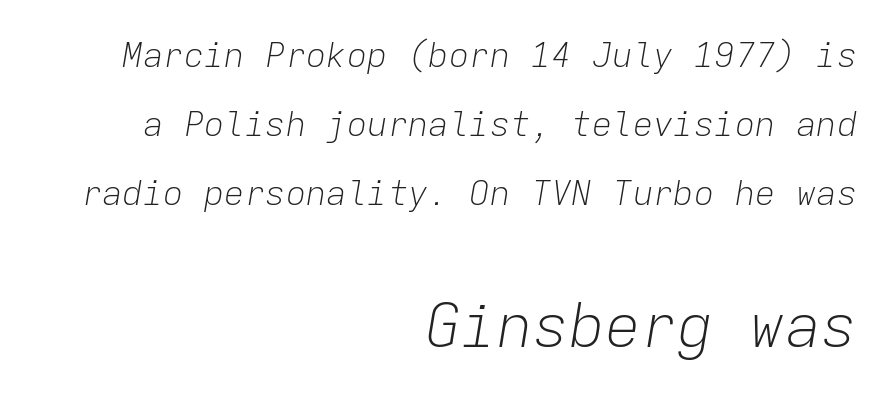
Q: Is the text bold? A: No.
Q: Is the text italic (slanted)? A: Yes, it leans right by about 9 degrees.
Q: Is the text underlined? A: No.
Q: How is the paragraph aligned? A: Right-aligned.
Q: Is the spacing between letters normal or unusually wide? A: Normal.
Q: Is the spacing between lines tight, normal or loose? A: Loose.
Q: Which block of text is set in a larger size, the first (top) or the second (bottom)? A: The second (bottom) one.
Q: Width (condensed, normal, or wide)? A: Normal.
Q: Stroke contrast? A: Low.
Q: x-height? A: Medium.
Q: Monospaced? A: Yes.
